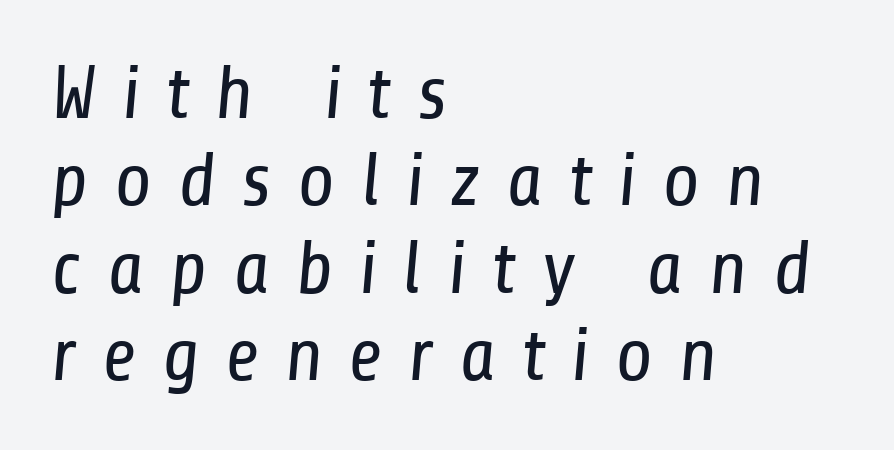
This rendering uses left alignment, leaving the right contour irregular. Quick note: underline off. Compared with typical paragraphs, the rows here are closer together. Counters stay open thanks to moderate or lighter strokes.
